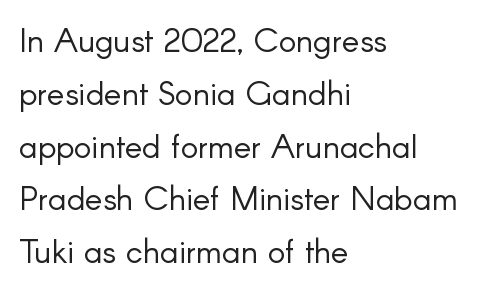
{"serif": "no", "italic": "no", "bold": "no", "weight": "light", "width": "normal", "stroke_contrast": "low", "x_height": "small", "monospaced": "no", "underline": "no", "align": "left", "line_spacing": "normal", "line_spacing_ratio": 1.6, "letter_spacing": "normal", "letter_spacing_em": 0.0, "glyph_px": 33}
